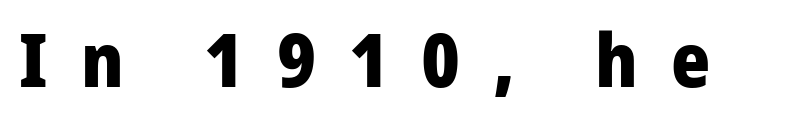
{"serif": "no", "italic": "no", "bold": "yes", "weight": "heavy", "width": "normal", "stroke_contrast": "low", "x_height": "medium", "monospaced": "no", "underline": "no", "letter_spacing": "wide", "letter_spacing_em": 0.44, "glyph_px": 75}
